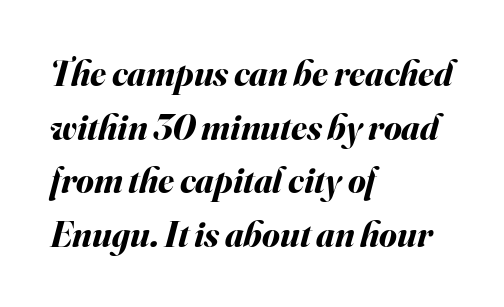
Each line starts at the same left margin while the right side varies. Leading: standard. Nothing unusual about the tracking: characters are spaced as the font intends. Does the lettering tilt? It does — this is italic. Its strokes are broad and dark, the hallmark of bold type. Spacing verdict: proportional, widths tailored to each character.
